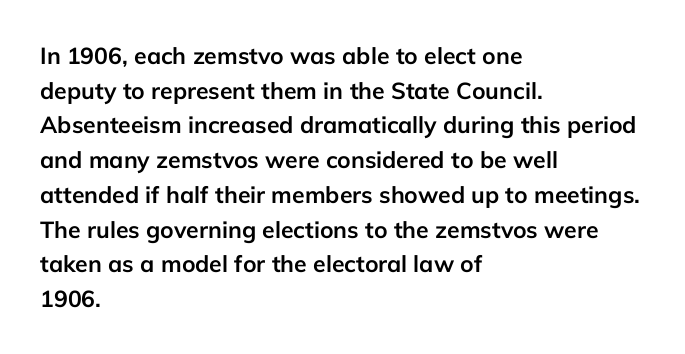
Every stem runs plumb, perpendicular to the baseline. The typesetting leans heavy: a genuine bold. Anything drawn beneath the words? Only blank space. The paragraph shown leans on its left margin. In terms of letterspacing, this is plain default setting. The space between consecutive lines is moderate.
